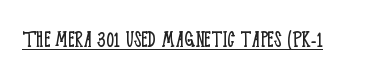
The image shows 25 px text type, upright; set normal letter spacing, underlined.
